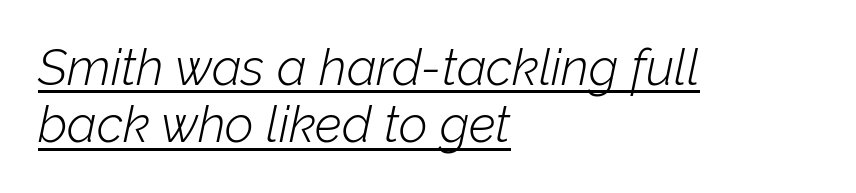
{"italic": "yes", "lean": "right", "slant_degrees": 12, "bold": "no", "weight": "light", "width": "normal", "stroke_contrast": "low", "x_height": "medium", "monospaced": "no", "underline": "yes", "align": "left", "line_spacing": "tight", "line_spacing_ratio": 1.15, "letter_spacing": "normal", "letter_spacing_em": 0.0, "glyph_px": 50}
